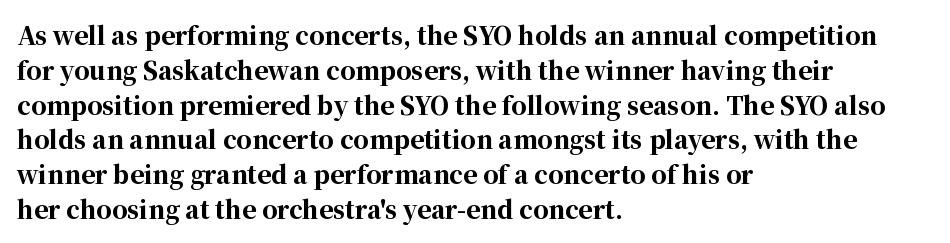
The image shows 24 px bold type, upright; set left-aligned, normal line spacing (1.45x), normal letter spacing, not underlined.
